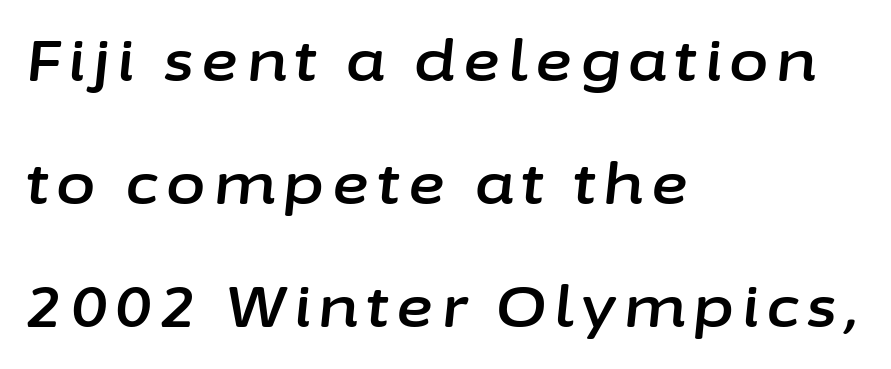
{"italic": "yes", "lean": "right", "slant_degrees": 6, "width": "normal", "stroke_contrast": "low", "x_height": "medium", "monospaced": "no", "underline": "no", "align": "left", "line_spacing": "loose", "line_spacing_ratio": 2.16, "glyph_px": 57}
